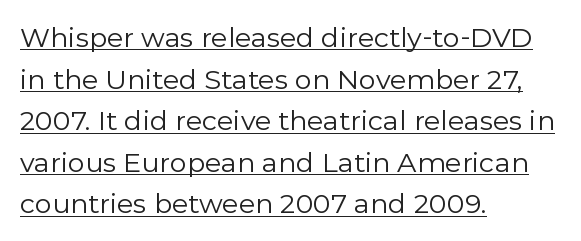
Notice how the stems are strictly vertical — no italics here. Normally led — the rows are evenly, conventionally spaced. The typesetting does not lean heavy: it is not bold. These lines keep a tight, regular rhythm from letter to letter. These characters rest on top of a visible drawn line. The text block is weighted toward the left margin, trailing off unevenly rightward.
